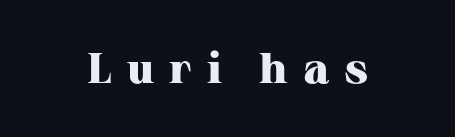
This sample has the flowing, uneven cadence of proportional lettering. The rendering positions every line midway between the sides. This rendering features lettering with no underline. No italicization has been applied; the sample stays upright.
